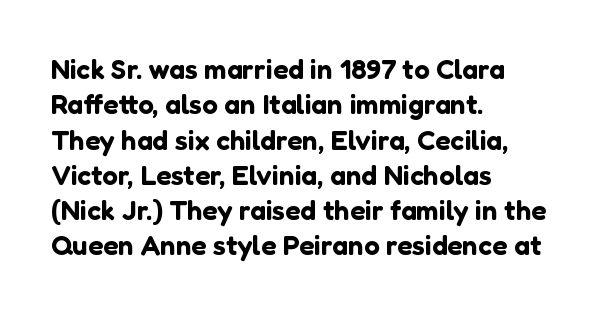
{"serif": "no", "italic": "no", "width": "normal", "stroke_contrast": "low", "x_height": "medium", "monospaced": "no", "underline": "no", "align": "left", "line_spacing": "normal", "line_spacing_ratio": 1.26, "letter_spacing": "normal", "letter_spacing_em": 0.0, "glyph_px": 28}
